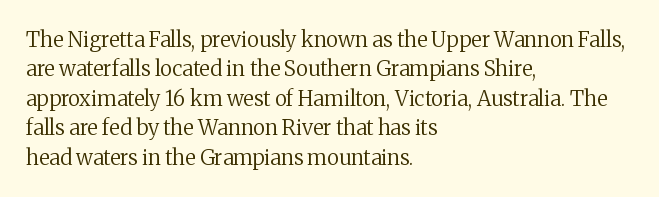
{"italic": "no", "bold": "no", "underline": "no", "align": "left", "line_spacing": "normal", "line_spacing_ratio": 1.4, "letter_spacing": "normal", "letter_spacing_em": 0.0, "glyph_px": 21}
